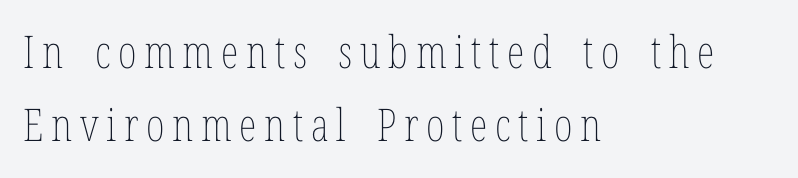
Q: Is the text bold? A: No.
Q: Is the text italic (slanted)? A: No, it is upright.
Q: Is the text underlined? A: No.
Q: How is the paragraph aligned? A: Left-aligned.
Q: Is the spacing between lines tight, normal or loose? A: Normal.
Q: Width (condensed, normal, or wide)? A: Condensed.
Q: Stroke contrast? A: Low.
Q: x-height? A: Medium.
Q: Monospaced? A: No.
